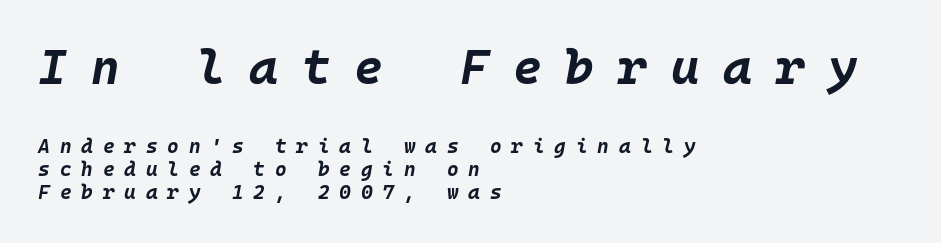
{"italic": "yes", "lean": "right", "slant_degrees": 10, "bold": "yes", "weight": "bold", "width": "normal", "stroke_contrast": "low", "x_height": "large", "monospaced": "yes", "underline": "no", "align": "left", "line_spacing_ratio": 1.16, "letter_spacing": "wide", "letter_spacing_em": 0.49, "larger_block": "first", "size_ratio": 2.45, "glyph_px": 49}
